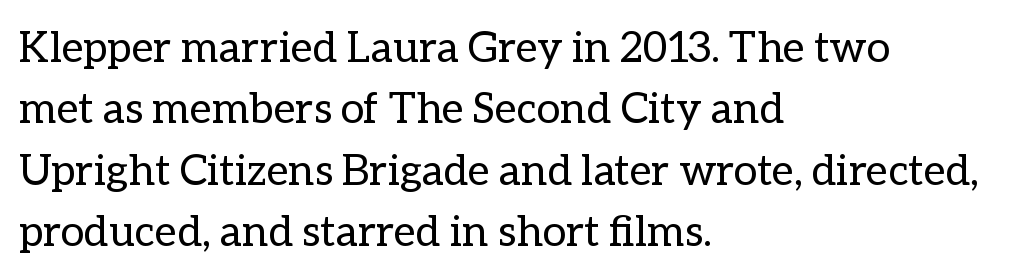
Short note: letters normally spaced. This rendering features lettering with no underline. When letters stand straight like this, we call the style roman or upright. These lines are rendered in a variable-pitch font. Regular leading. The paragraph has a hard left edge and a soft right edge.
